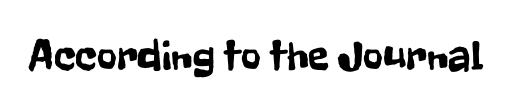
The image shows 43 px condensed sans-serif type, upright; set normal letter spacing, not underlined; low stroke contrast and a medium x-height.
